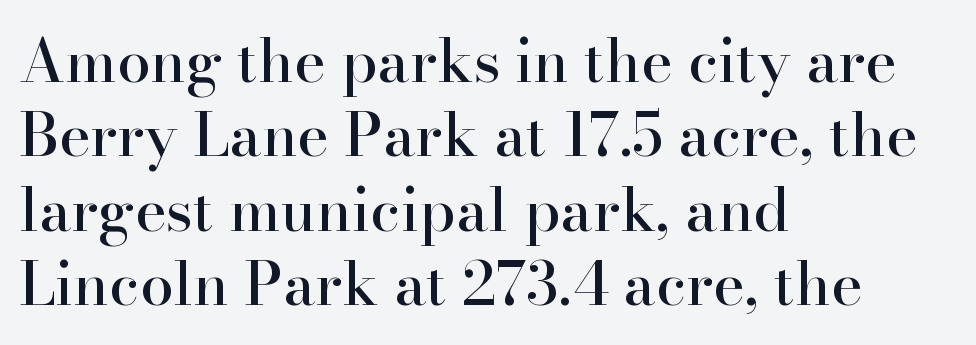
{"serif": "yes", "italic": "no", "width": "normal", "stroke_contrast": "high", "x_height": "small", "monospaced": "no", "underline": "no", "align": "left", "line_spacing_ratio": 1.24, "letter_spacing": "normal", "letter_spacing_em": 0.0, "glyph_px": 60}
